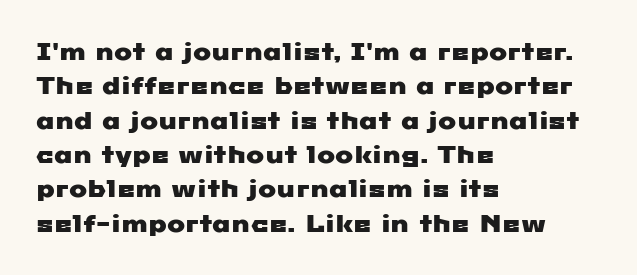
Q: Is the text underlined? A: No.
Q: How is the paragraph aligned? A: Left-aligned.
Q: Is the spacing between letters normal or unusually wide? A: Normal.
Q: Is the spacing between lines tight, normal or loose? A: Normal.
